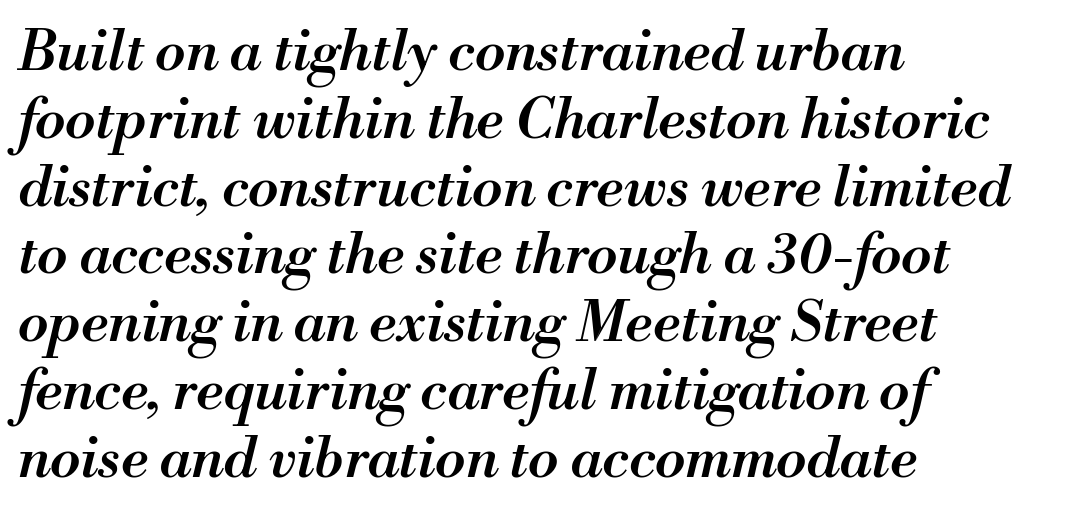
{"italic": "yes", "lean": "right", "slant_degrees": 13, "bold": "semi", "weight": "semibold", "width": "normal", "stroke_contrast": "medium", "x_height": "small", "monospaced": "no", "underline": "no", "align": "left", "line_spacing_ratio": 1.21, "letter_spacing": "normal", "letter_spacing_em": 0.0, "glyph_px": 56}
